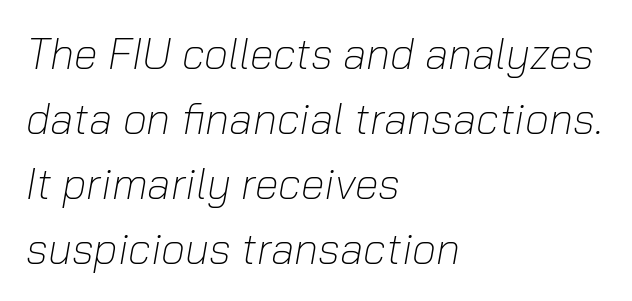
{"italic": "yes", "lean": "right", "slant_degrees": 10, "bold": "no", "weight": "light", "width": "normal", "stroke_contrast": "low", "x_height": "medium", "monospaced": "no", "underline": "no", "align": "left", "line_spacing": "normal", "line_spacing_ratio": 1.51, "letter_spacing": "normal", "letter_spacing_em": 0.0, "glyph_px": 43}
